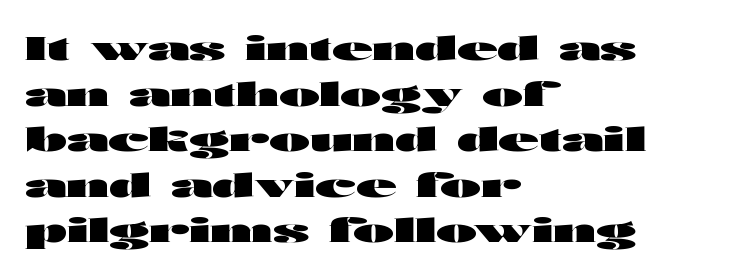
{"serif": "no", "italic": "no", "bold": "yes", "weight": "heavy", "width": "wide", "stroke_contrast": "high", "x_height": "medium", "monospaced": "no", "underline": "no", "align": "left", "line_spacing": "normal", "line_spacing_ratio": 1.38, "letter_spacing": "normal", "letter_spacing_em": 0.0, "glyph_px": 33}
